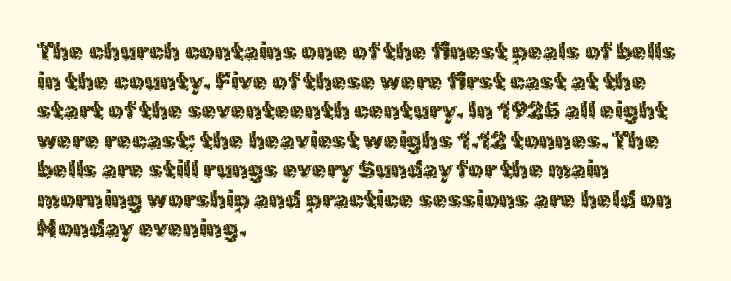
Q: Is the text italic (slanted)? A: No, it is upright.
Q: Is the text underlined? A: No.
Q: How is the paragraph aligned? A: Left-aligned.
Q: Is the spacing between letters normal or unusually wide? A: Normal.
